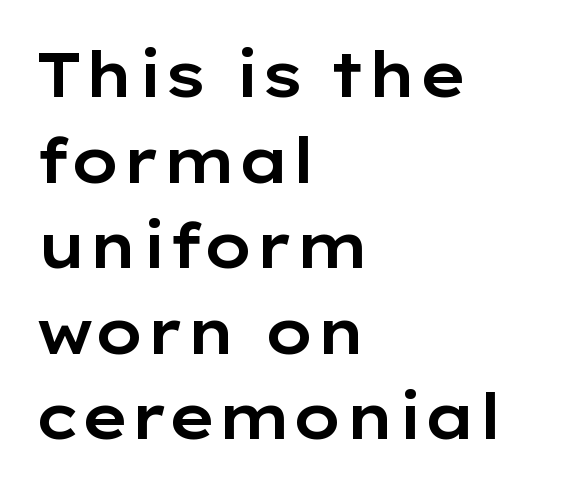
{"serif": "no", "italic": "no", "width": "wide", "stroke_contrast": "low", "x_height": "medium", "monospaced": "no", "underline": "no", "align": "left", "line_spacing": "normal", "line_spacing_ratio": 1.38, "letter_spacing": "normal", "letter_spacing_em": 0.0, "glyph_px": 62}
